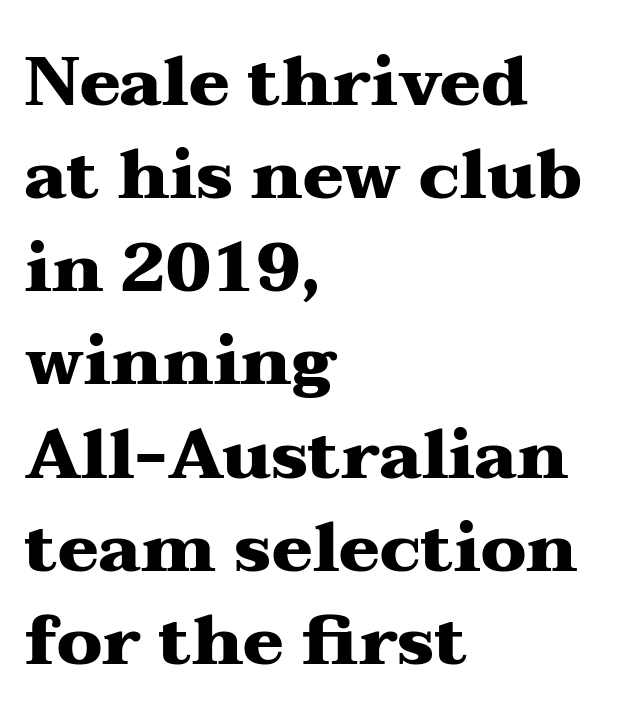
The image shows 68 px heavy, wide serif type, upright; set left-aligned, normal line spacing (1.37x), normal letter spacing, not underlined; medium stroke contrast and a medium x-height.
